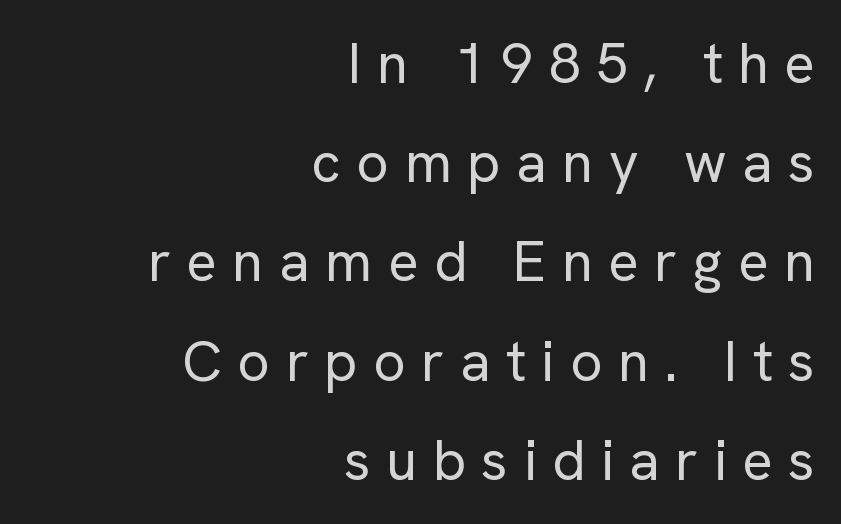
Rendered with straight, roman letterforms. One-word summary of the alignment: right. Varying glyph widths throughout — classic text-font behaviour. The strip under each line holds only bare page.
